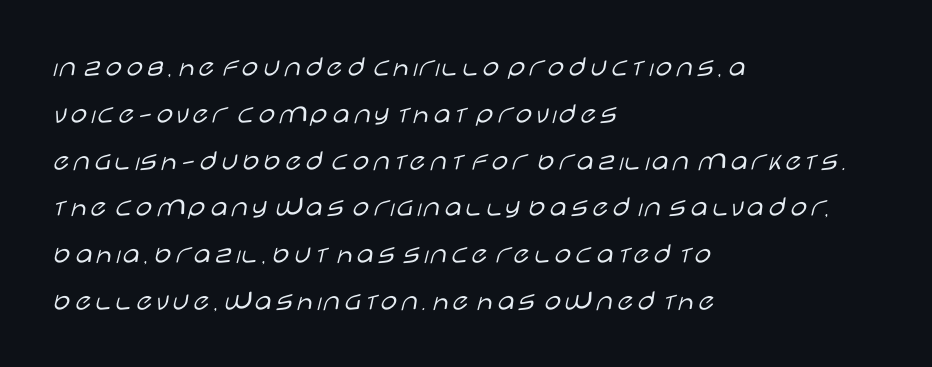
Q: Is the text bold? A: No.
Q: Is the text italic (slanted)? A: Yes.
Q: Is the typeface a serif or a sans-serif typeface? A: Sans-serif.
Q: Is the text underlined? A: No.
Q: How is the paragraph aligned? A: Left-aligned.
Q: Is the spacing between letters normal or unusually wide? A: Normal.
Q: Is the spacing between lines tight, normal or loose? A: Normal.
Q: Width (condensed, normal, or wide)? A: Wide.
Q: Stroke contrast? A: Low.
Q: x-height? A: Large.
Q: Monospaced? A: No.
